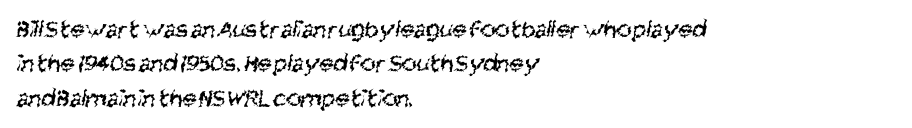
{"bold": "no", "underline": "no", "align": "left", "line_spacing": "normal", "line_spacing_ratio": 1.32, "letter_spacing": "normal", "letter_spacing_em": 0.0, "glyph_px": 26}
